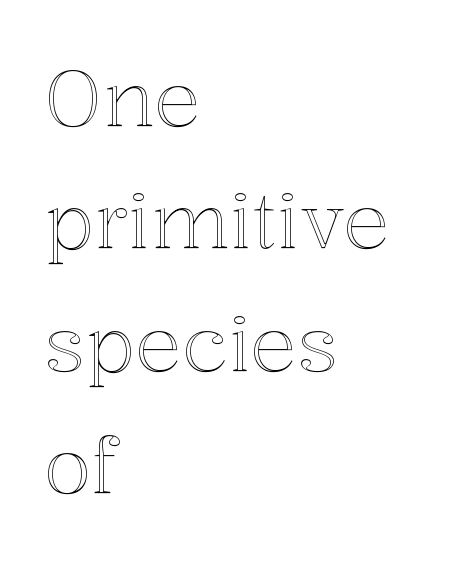
Q: Is the text italic (slanted)? A: No, it is upright.
Q: Is the text underlined? A: No.
Q: How is the paragraph aligned? A: Left-aligned.
Q: Is the spacing between letters normal or unusually wide? A: Normal.
Q: Is the spacing between lines tight, normal or loose? A: Normal.
Q: Width (condensed, normal, or wide)? A: Normal.
Q: x-height? A: Medium.
Q: Monospaced? A: No.
